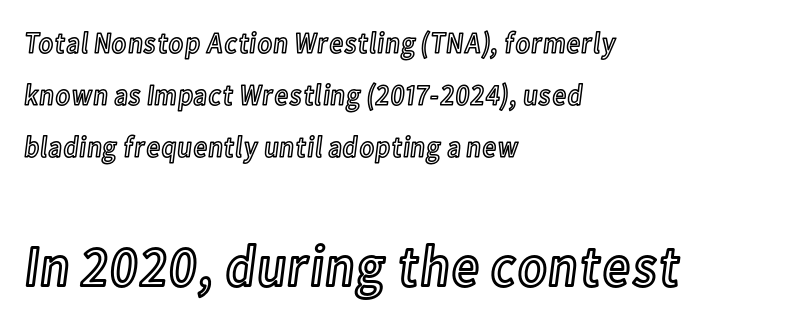
Q: Is the text italic (slanted)? A: Yes.
Q: Is the text underlined? A: No.
Q: How is the paragraph aligned? A: Left-aligned.
Q: Is the spacing between letters normal or unusually wide? A: Normal.
Q: Which block of text is set in a larger size, the first (top) or the second (bottom)? A: The second (bottom) one.
Q: Width (condensed, normal, or wide)? A: Condensed.
Q: x-height? A: Medium.
Q: Monospaced? A: No.
